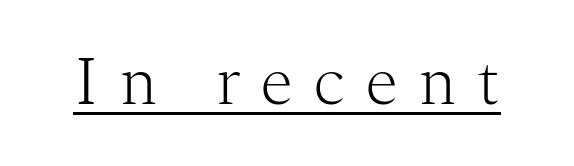
Q: Is the text bold? A: No.
Q: Is the text italic (slanted)? A: No, it is upright.
Q: Is the typeface a serif or a sans-serif typeface? A: Serif.
Q: Is the text underlined? A: Yes.
Q: Is the spacing between letters normal or unusually wide? A: Unusually wide.
Q: Width (condensed, normal, or wide)? A: Normal.
Q: Stroke contrast? A: Medium.
Q: x-height? A: Medium.
Q: Monospaced? A: No.
